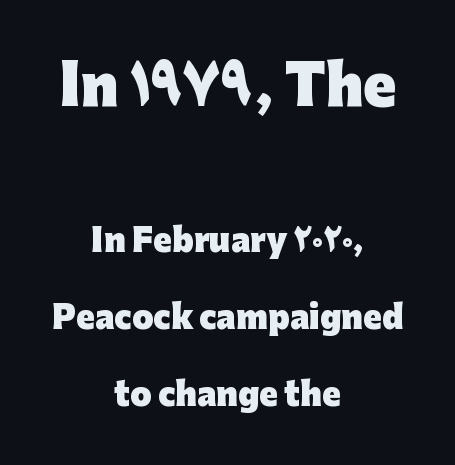
The image shows 54 px heavy sans-serif type, upright; set centered, loose line spacing (2.48x), normal letter spacing, not underlined; the first (top) block is 1.74x larger; low stroke contrast and a medium x-height.
